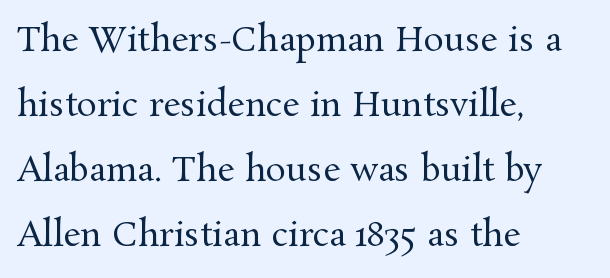
The image shows 34 px regular-weight serif type, upright; set left-aligned, loose line spacing (1.91x), normal letter spacing, not underlined; medium stroke contrast and a medium x-height.
